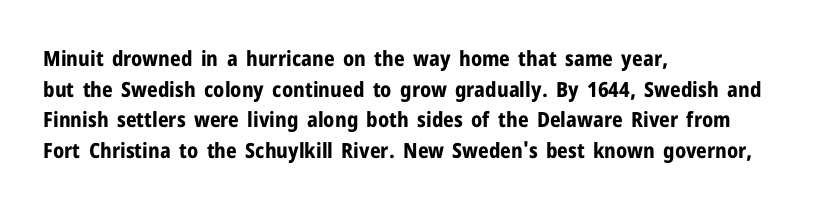
Q: Is the text bold? A: Yes.
Q: Is the text italic (slanted)? A: No, it is upright.
Q: Is the text underlined? A: No.
Q: How is the paragraph aligned? A: Left-aligned.
Q: Is the spacing between letters normal or unusually wide? A: Normal.
Q: Is the spacing between lines tight, normal or loose? A: Normal.
